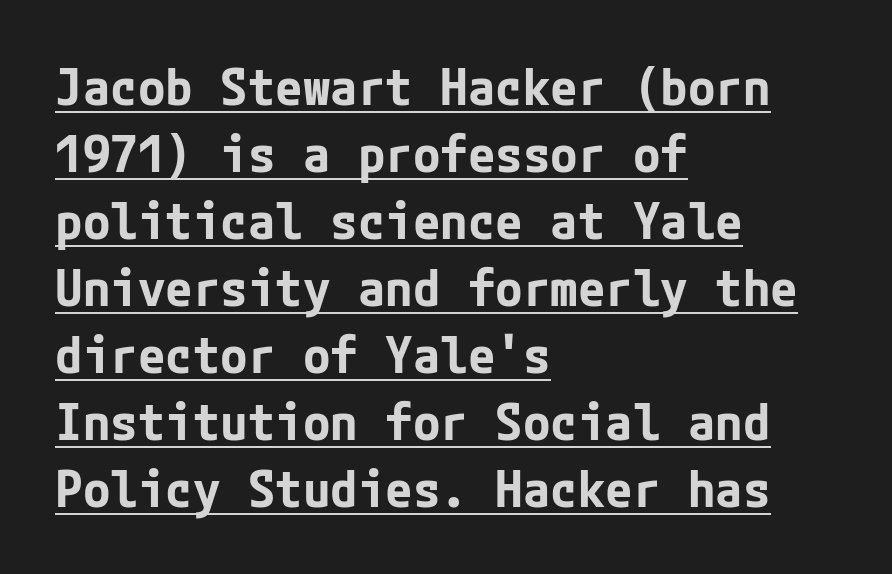
Glyph-to-glyph distance matches everyday printed text. The typesetter has applied underlining to the passage shown. Ordinary non-slanted type is in use. These lines carry a lot of weight — the face is fully bold. The passage is arranged the way most books set body copy — flush left.
